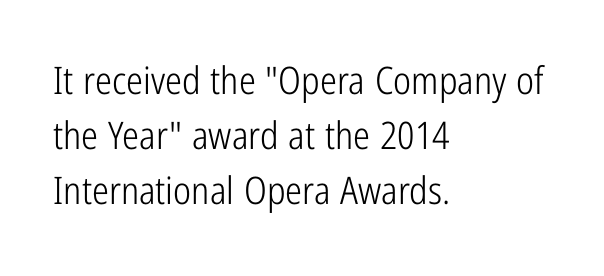
Q: Is the text bold? A: No.
Q: Is the text italic (slanted)? A: No, it is upright.
Q: Is the typeface a serif or a sans-serif typeface? A: Sans-serif.
Q: Is the text underlined? A: No.
Q: How is the paragraph aligned? A: Left-aligned.
Q: Is the spacing between letters normal or unusually wide? A: Normal.
Q: Is the spacing between lines tight, normal or loose? A: Normal.
Q: Width (condensed, normal, or wide)? A: Condensed.
Q: Stroke contrast? A: Low.
Q: x-height? A: Medium.
Q: Monospaced? A: No.
